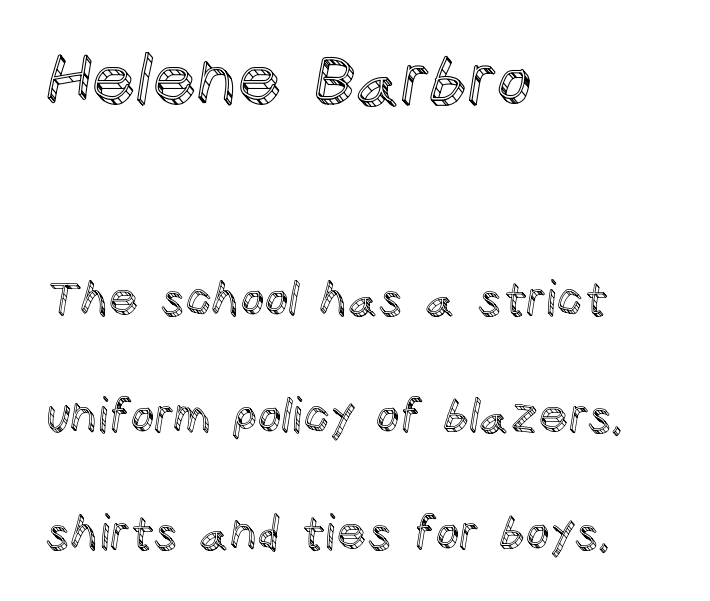
{"width": "normal", "x_height": "large", "monospaced": "no", "underline": "no", "align": "left", "line_spacing": "loose", "line_spacing_ratio": 2.49, "letter_spacing": "normal", "letter_spacing_em": 0.0, "larger_block": "first", "size_ratio": 1.49, "glyph_px": 70}
